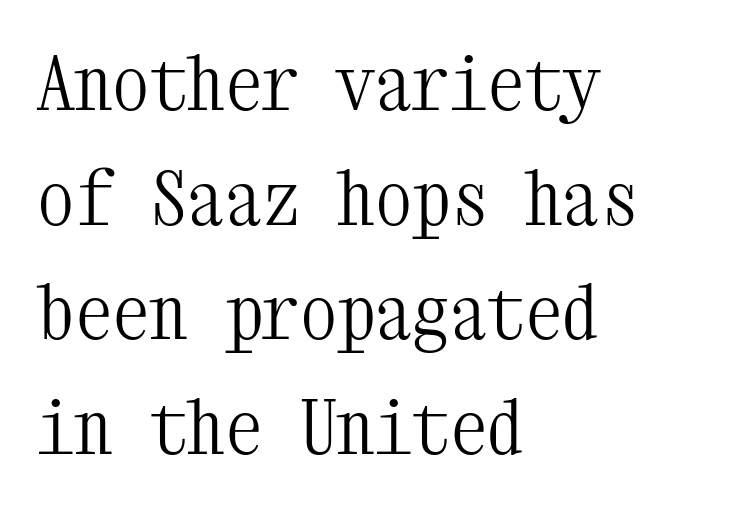
The image shows 75 px light, condensed serif type, upright, monospaced; set left-aligned, normal line spacing (1.53x), normal letter spacing, not underlined; medium stroke contrast and a medium x-height.
